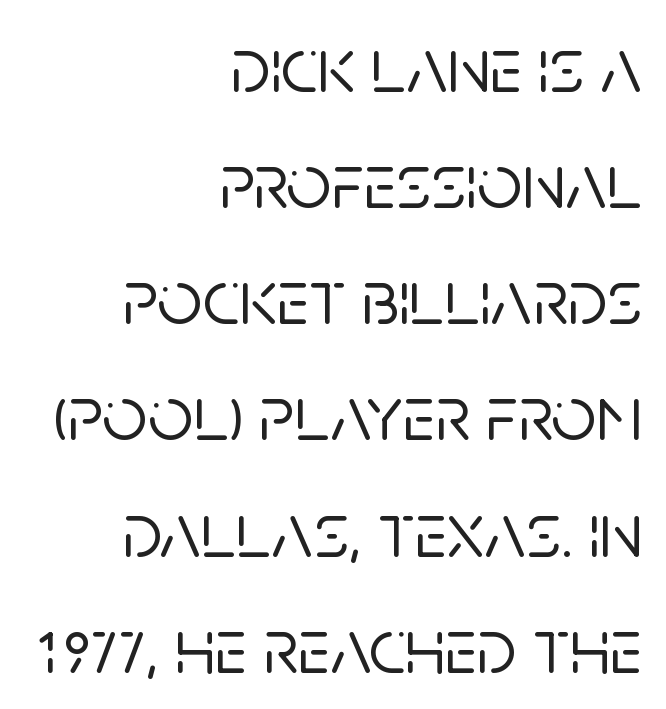
{"serif": "no", "italic": "no", "width": "normal", "stroke_contrast": "low", "x_height": "large", "monospaced": "no", "underline": "no", "align": "right", "line_spacing": "normal", "line_spacing_ratio": 1.47, "letter_spacing": "normal", "letter_spacing_em": 0.0, "glyph_px": 79}
